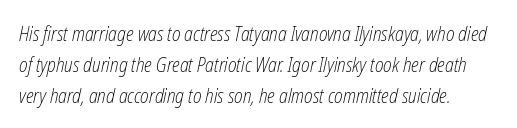
The image shows 20 px text type, italic (leaning right); set normal line spacing (1.55x), normal letter spacing, not underlined.
